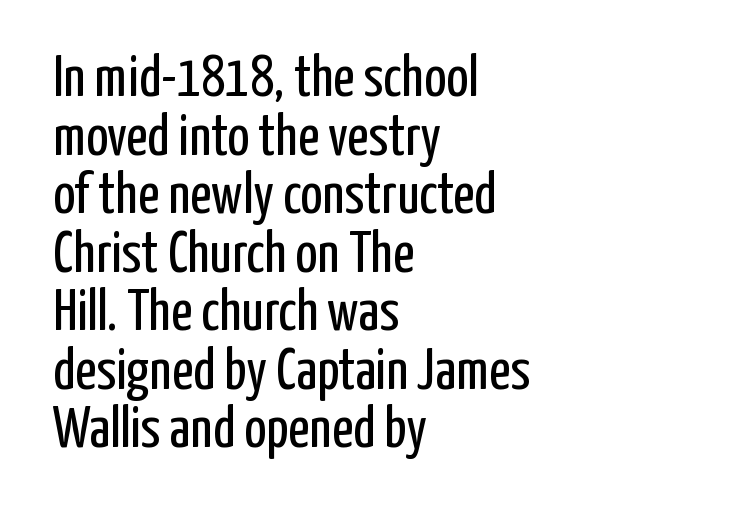
{"serif": "no", "italic": "no", "bold": "no", "weight": "regular", "width": "condensed", "stroke_contrast": "low", "x_height": "medium", "monospaced": "no", "underline": "no", "align": "left", "line_spacing": "tight", "line_spacing_ratio": 1.01, "letter_spacing": "normal", "letter_spacing_em": 0.0, "glyph_px": 58}
